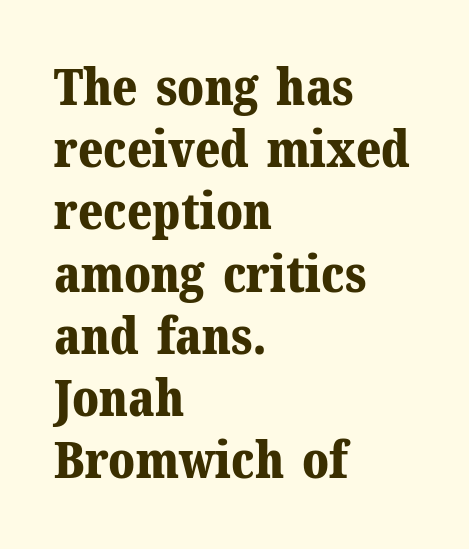
The image shows 51 px bold serif type, upright; set left-aligned, line spacing 1.22x, normal letter spacing, not underlined; medium stroke contrast and a medium x-height.
